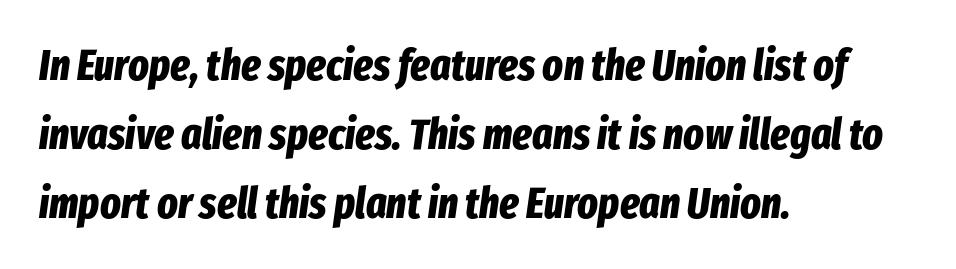
{"italic": "yes", "lean": "right", "slant_degrees": 8, "bold": "yes", "weight": "bold", "width": "condensed", "stroke_contrast": "low", "x_height": "medium", "monospaced": "no", "underline": "no", "align": "left", "line_spacing": "normal", "line_spacing_ratio": 1.6, "letter_spacing": "normal", "letter_spacing_em": 0.0, "glyph_px": 43}
